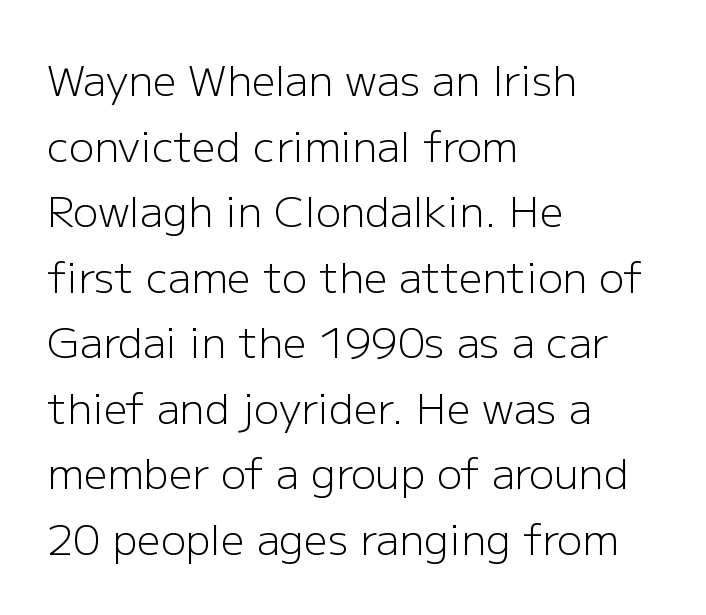
Q: Is the text bold? A: No.
Q: Is the text italic (slanted)? A: No, it is upright.
Q: Is the typeface a serif or a sans-serif typeface? A: Sans-serif.
Q: Is the text underlined? A: No.
Q: How is the paragraph aligned? A: Left-aligned.
Q: Is the spacing between letters normal or unusually wide? A: Normal.
Q: Is the spacing between lines tight, normal or loose? A: Normal.
Q: Width (condensed, normal, or wide)? A: Normal.
Q: Stroke contrast? A: Low.
Q: x-height? A: Medium.
Q: Monospaced? A: No.
